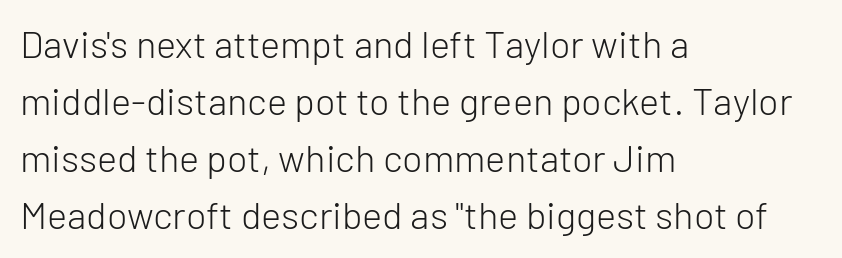
Q: Is the text bold? A: No.
Q: Is the text italic (slanted)? A: No, it is upright.
Q: Is the typeface a serif or a sans-serif typeface? A: Sans-serif.
Q: Is the text underlined? A: No.
Q: How is the paragraph aligned? A: Left-aligned.
Q: Is the spacing between letters normal or unusually wide? A: Normal.
Q: Is the spacing between lines tight, normal or loose? A: Normal.
Q: Width (condensed, normal, or wide)? A: Normal.
Q: Stroke contrast? A: Low.
Q: x-height? A: Medium.
Q: Monospaced? A: No.
